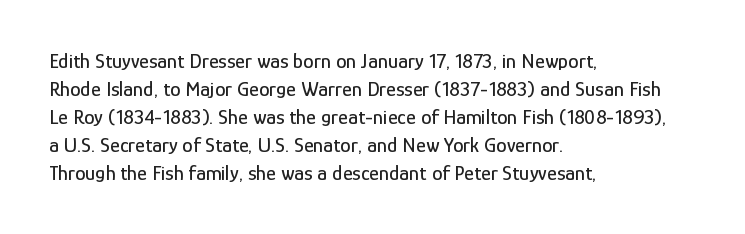
{"italic": "no", "underline": "no", "align": "left", "line_spacing": "normal", "line_spacing_ratio": 1.33, "letter_spacing": "normal", "letter_spacing_em": 0.0, "glyph_px": 21}
